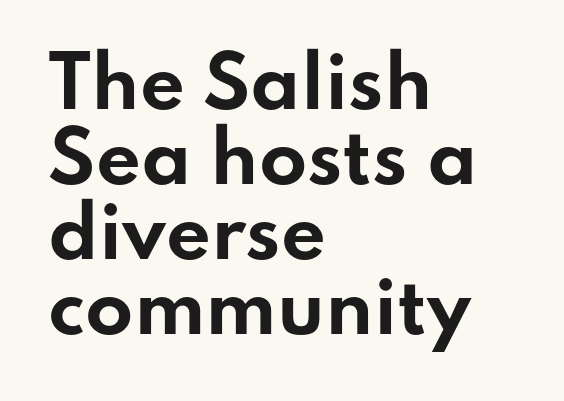
{"serif": "no", "italic": "no", "bold": "yes", "weight": "bold", "width": "wide", "stroke_contrast": "low", "x_height": "small", "monospaced": "no", "underline": "no", "align": "left", "line_spacing": "tight", "line_spacing_ratio": 1.07, "letter_spacing": "normal", "letter_spacing_em": 0.0, "glyph_px": 70}
